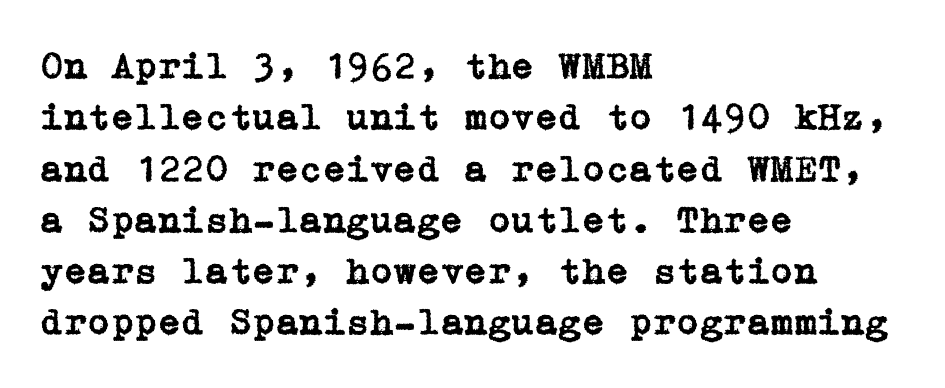
The image shows 38 px serif type, upright; set left-aligned, normal line spacing (1.35x), normal letter spacing, not underlined; low stroke contrast and a medium x-height.
